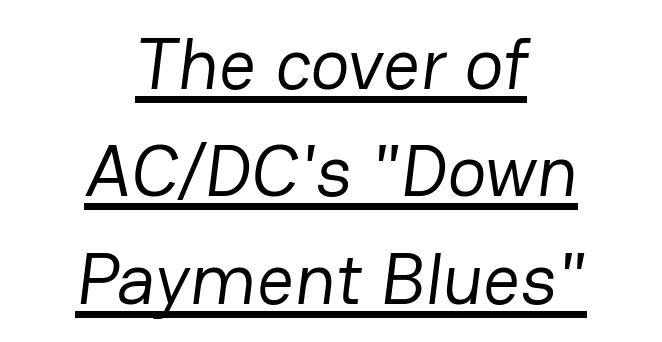
Q: Is the text bold? A: No.
Q: Is the typeface a serif or a sans-serif typeface? A: Sans-serif.
Q: Is the text underlined? A: Yes.
Q: How is the paragraph aligned? A: Centered.
Q: Is the spacing between letters normal or unusually wide? A: Normal.
Q: Is the spacing between lines tight, normal or loose? A: Normal.
Q: Width (condensed, normal, or wide)? A: Normal.
Q: Stroke contrast? A: Low.
Q: x-height? A: Medium.
Q: Monospaced? A: No.
